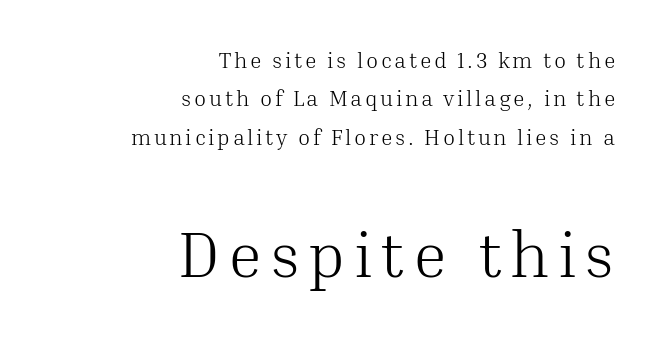
The image shows 65 px light serif type, upright; set right-aligned, line spacing 1.75x, not underlined; the second (bottom) block is 2.95x larger; medium stroke contrast and a medium x-height.
